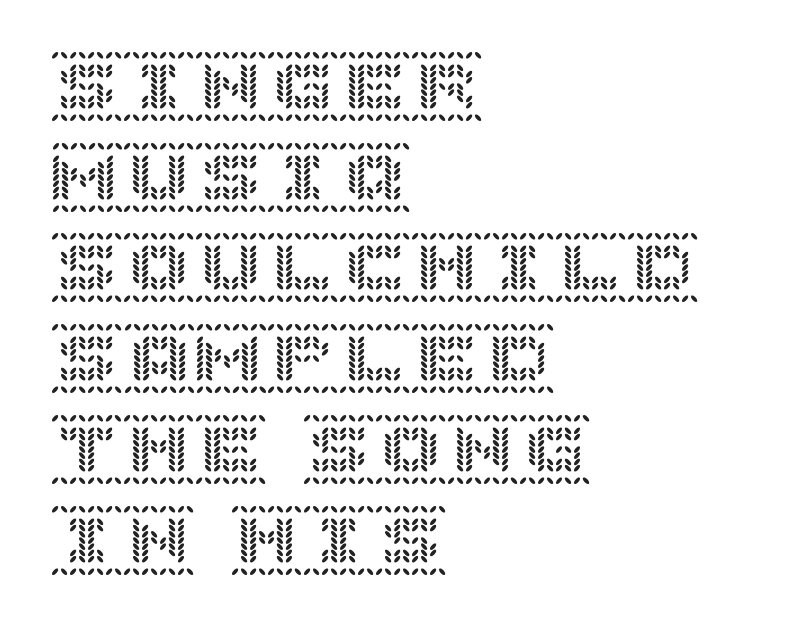
Each row of text sits above clean, open space. Look at the tracking — it's just the regular setting, nothing added. The line-height multiplier appears to be the usual default. Every character sits straight up, as roman type does. Typeset ragged right — the left edge is the straight one.
